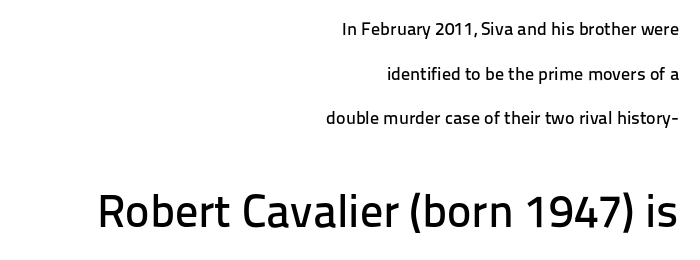
{"serif": "no", "italic": "no", "width": "normal", "stroke_contrast": "low", "x_height": "medium", "monospaced": "no", "underline": "no", "align": "right", "line_spacing": "loose", "line_spacing_ratio": 2.48, "letter_spacing": "normal", "letter_spacing_em": 0.0, "larger_block": "second", "size_ratio": 2.56, "glyph_px": 46}
